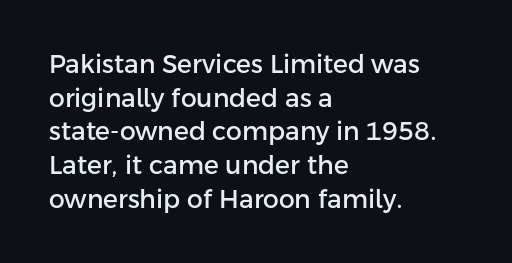
The image shows 25 px text type, upright; set left-aligned, normal line spacing (1.35x), normal letter spacing, not underlined.
